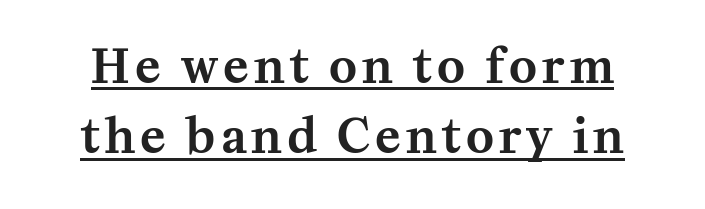
Q: Is the text italic (slanted)? A: No, it is upright.
Q: Is the typeface a serif or a sans-serif typeface? A: Serif.
Q: Is the text underlined? A: Yes.
Q: Is the spacing between lines tight, normal or loose? A: Normal.
Q: Width (condensed, normal, or wide)? A: Normal.
Q: Stroke contrast? A: Medium.
Q: x-height? A: Medium.
Q: Monospaced? A: No.
